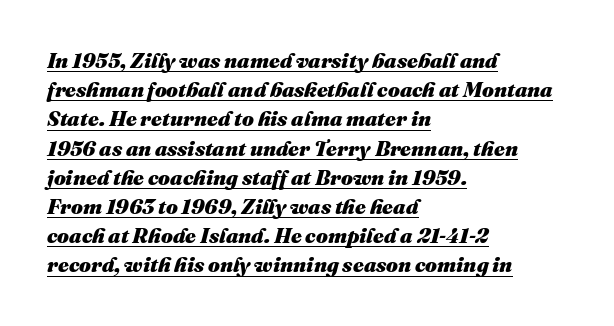
The image shows 21 px bold type, italic (leaning right); set left-aligned, normal line spacing (1.39x), normal letter spacing, underlined.
